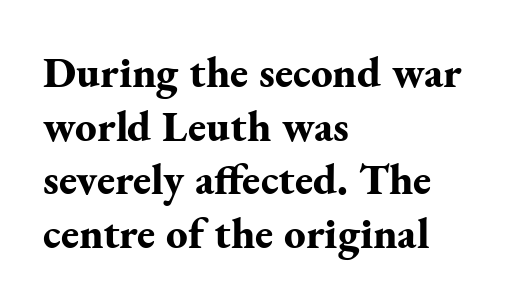
The image shows 43 px bold serif type, upright; set left-aligned, normal line spacing (1.25x), normal letter spacing, not underlined; medium stroke contrast and a small x-height.
